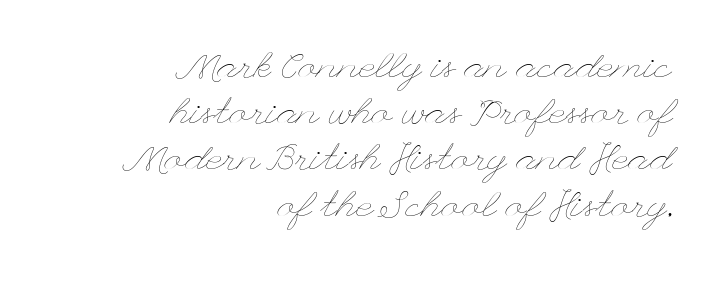
Q: Is the text bold? A: No.
Q: Is the text italic (slanted)? A: Yes.
Q: Is the text underlined? A: No.
Q: How is the paragraph aligned? A: Right-aligned.
Q: Is the spacing between letters normal or unusually wide? A: Normal.
Q: Is the spacing between lines tight, normal or loose? A: Normal.
Q: Width (condensed, normal, or wide)? A: Wide.
Q: Stroke contrast? A: Low.
Q: x-height? A: Small.
